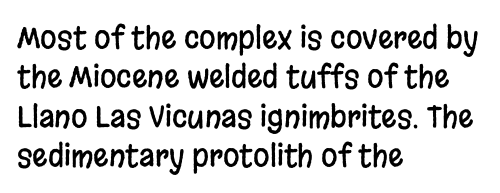
The image shows 30 px condensed sans-serif type, upright; set left-aligned, normal line spacing (1.31x), normal letter spacing, not underlined; low stroke contrast and a large x-height.
